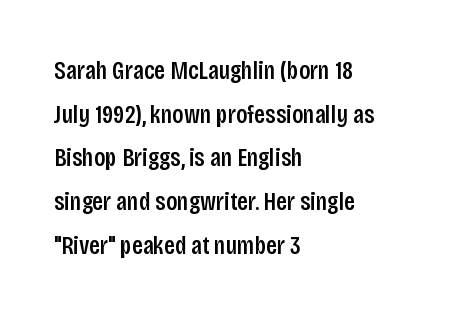
The image shows 26 px text type, upright; set left-aligned, normal line spacing (1.68x), normal letter spacing, not underlined.
